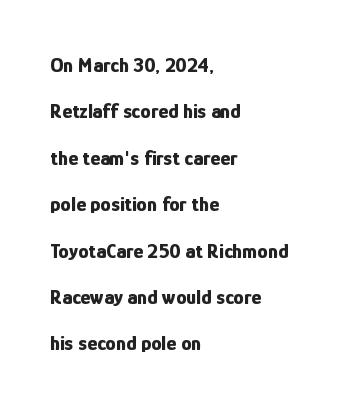
The designer dialed line spacing up above the default. Alignment: flush left. Honestly, the letter spacing is just normal — you wouldn't notice it. Decoration check: the copy has no underline. Weight check: bold — yes, fully. A roman cut, with each character standing at attention.
